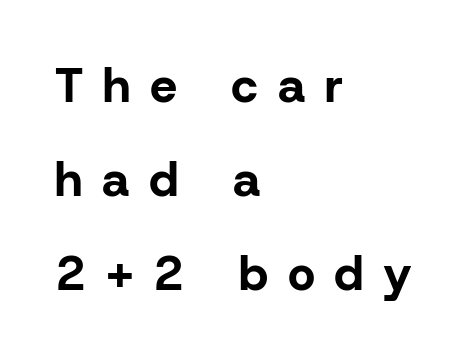
Do the characters align in a grid? No, the font is proportional. How heavy is the stroke? Heavy — this is a bold. This is the regular roman posture of the typeface. Students, observe: this is what heavily led, spacious text looks like.
